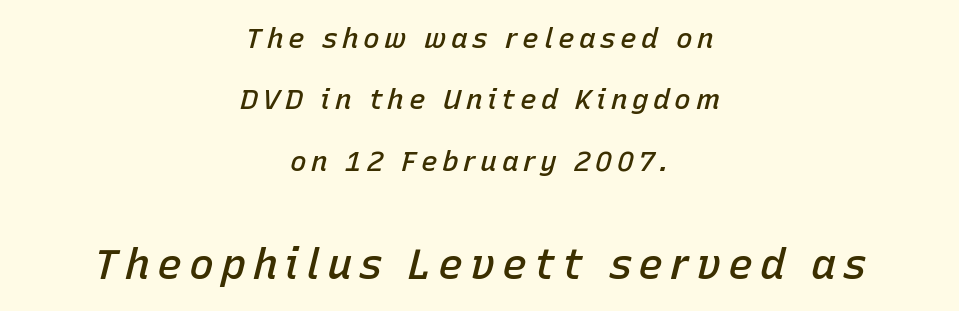
Character size in the trailing block exceeds that of the leading block. Plain, unruled lines of type. The space between consecutive lines is lavish. Slightly chunky letters — semibold, I'd say, not full bold. This sample uses an oblique cut, with every glyph tilted off the vertical. Each letter keeps its own natural width here, so spacing adapts to shape.
